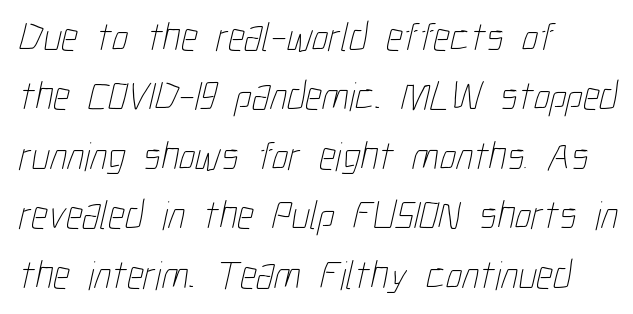
Q: Is the text bold? A: No.
Q: Is the text underlined? A: No.
Q: How is the paragraph aligned? A: Left-aligned.
Q: Is the spacing between letters normal or unusually wide? A: Normal.
Q: Is the spacing between lines tight, normal or loose? A: Normal.
Q: Width (condensed, normal, or wide)? A: Condensed.
Q: Stroke contrast? A: Low.
Q: x-height? A: Medium.
Q: Monospaced? A: No.
